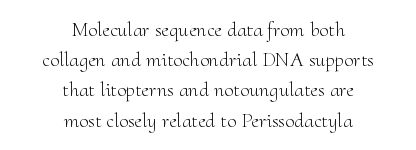
Q: Is the text bold? A: No.
Q: Is the text italic (slanted)? A: No, it is upright.
Q: Is the text underlined? A: No.
Q: How is the paragraph aligned? A: Centered.
Q: Is the spacing between letters normal or unusually wide? A: Normal.
Q: Is the spacing between lines tight, normal or loose? A: Normal.
